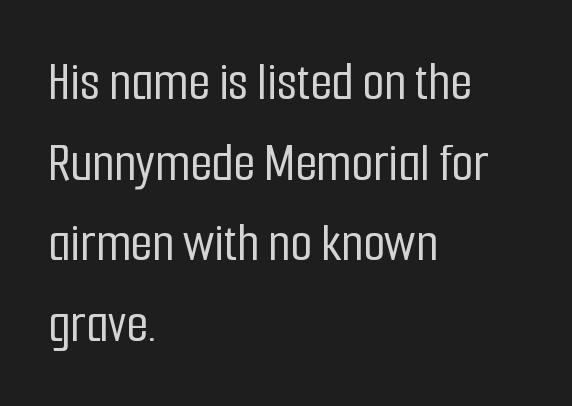
Q: Is the text italic (slanted)? A: No, it is upright.
Q: Is the typeface a serif or a sans-serif typeface? A: Sans-serif.
Q: Is the text underlined? A: No.
Q: How is the paragraph aligned? A: Left-aligned.
Q: Is the spacing between letters normal or unusually wide? A: Normal.
Q: Is the spacing between lines tight, normal or loose? A: Normal.
Q: Width (condensed, normal, or wide)? A: Condensed.
Q: Stroke contrast? A: Low.
Q: x-height? A: Medium.
Q: Monospaced? A: No.
